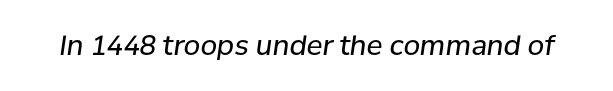
Glance below the letters and you will spot only blank space. The text carries the slant typical of an italic or oblique font. Stroke mass is kept to a normal reading level or below. The passage shown has conventional tracking throughout.
